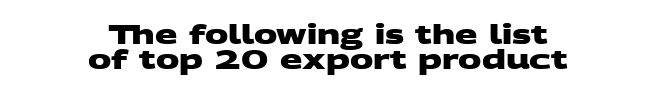
These lines are centered, leaving both edges ragged. Plenty of ink on the page — the face is bold. The gaps between neighbouring characters are ordinary and unremarkable. Vertical spacing — tight.
